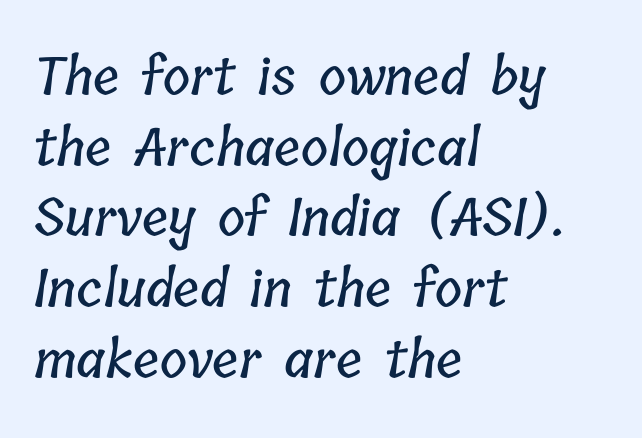
The image shows 52 px condensed type; set left-aligned, normal line spacing (1.36x), normal letter spacing, not underlined; low stroke contrast and a medium x-height.
